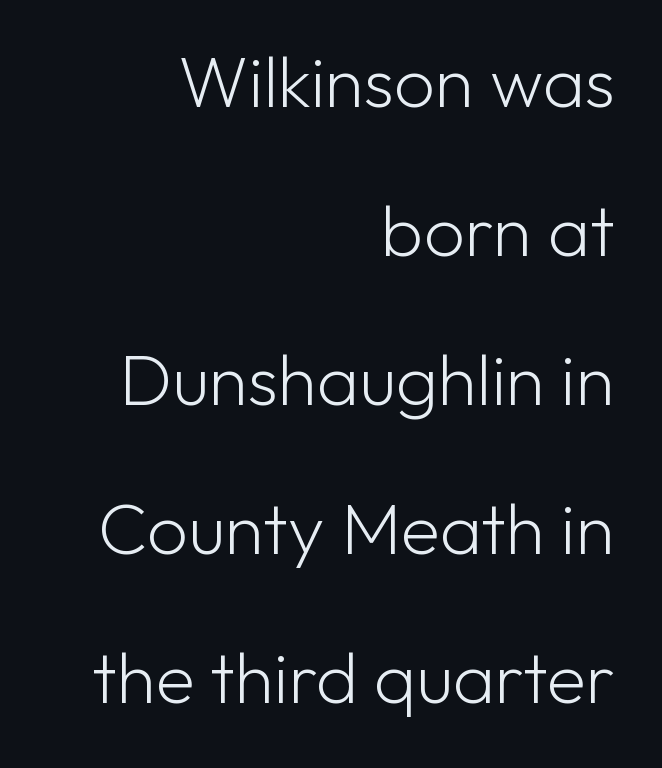
No extra tracking has been applied to these lines. Looks like regular typesetting: each glyph gets only the width it needs. The font's upright variant was chosen for this text. Regarding serifs, this sample does without them. Quick note: interline space is abundant. The weight would be labelled regular, book, light, or lighter still.
